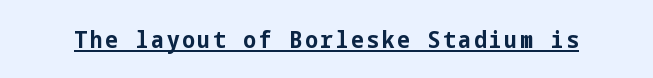
The image shows 24 px bold type, upright; set underlined.
